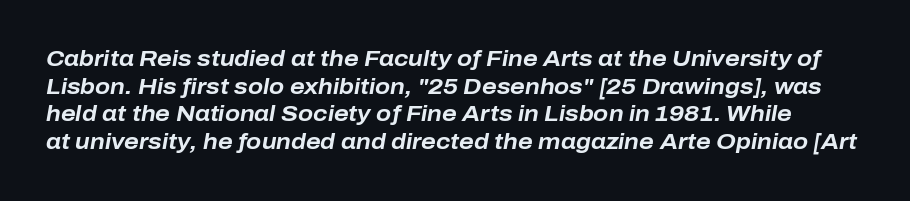
Heavy, bold letterforms. Type without underlining. In terms of posture, this sample is oblique. The line-height multiplier appears to be the usual default.
